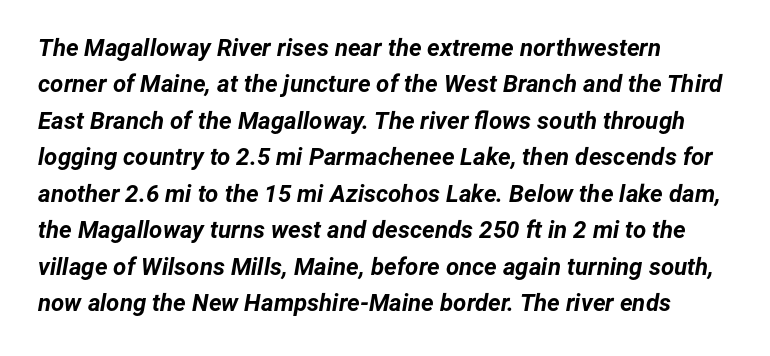
{"italic": "yes", "lean": "right", "slant_degrees": 12, "bold": "yes", "underline": "no", "align": "left", "line_spacing": "normal", "line_spacing_ratio": 1.52, "letter_spacing": "normal", "letter_spacing_em": 0.0, "glyph_px": 24}
